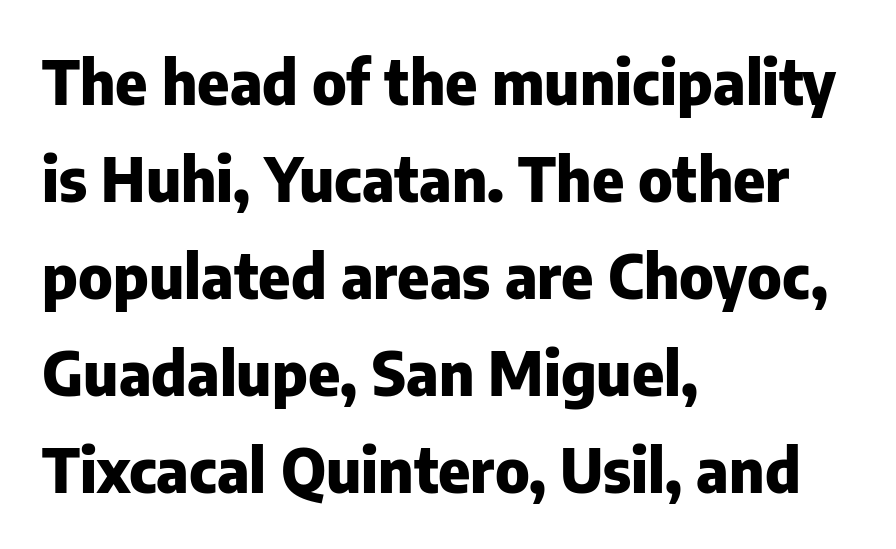
The image shows 61 px heavy sans-serif type, upright; set left-aligned, normal line spacing (1.59x), normal letter spacing, not underlined; low stroke contrast and a medium x-height.
